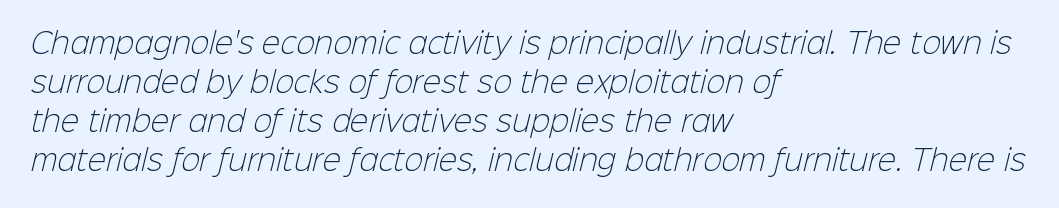
The line texture is even and compact thanks to regular tracking. These lines stack with their left ends in a neat column. Unmarked baselines from the first word to the last. This is not heavy type; no bold has been used. Is this a fixed-width face? No — the glyphs have proportional, varying widths.
